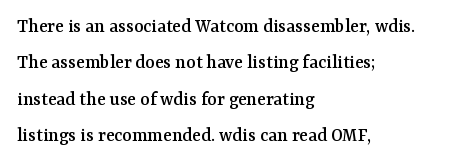
The image shows 20 px text type, upright; set left-aligned, line spacing 1.82x, normal letter spacing, not underlined.
